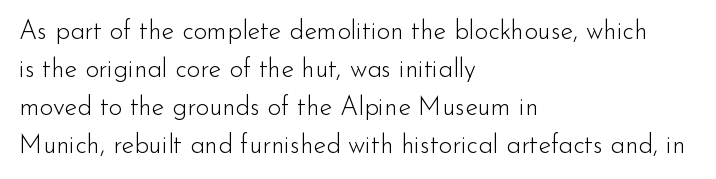
Q: Is the text bold? A: No.
Q: Is the text italic (slanted)? A: No, it is upright.
Q: Is the text underlined? A: No.
Q: How is the paragraph aligned? A: Left-aligned.
Q: Is the spacing between letters normal or unusually wide? A: Normal.
Q: Is the spacing between lines tight, normal or loose? A: Normal.
